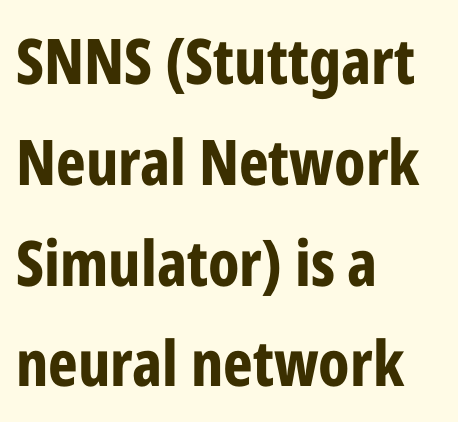
Quick note: underline off. Nope, not italic — everything's standing straight. This sample has the flowing, uneven cadence of proportional lettering. The characters display no serif detailing; their extremities are plain.
